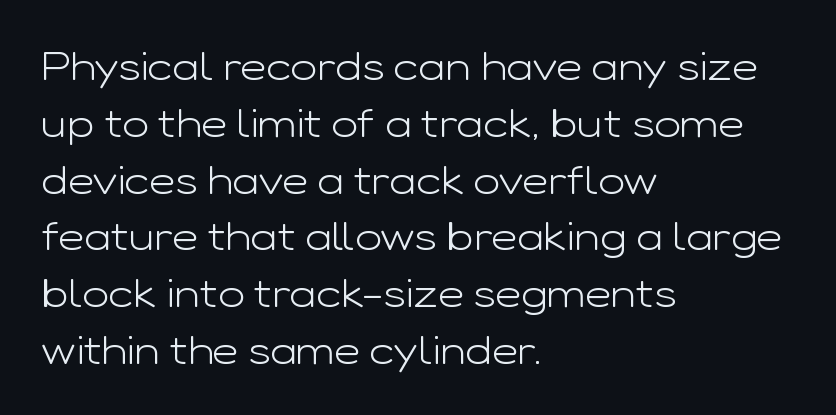
Q: Is the text bold? A: No.
Q: Is the text italic (slanted)? A: No, it is upright.
Q: Is the typeface a serif or a sans-serif typeface? A: Sans-serif.
Q: Is the text underlined? A: No.
Q: How is the paragraph aligned? A: Left-aligned.
Q: Is the spacing between letters normal or unusually wide? A: Normal.
Q: Is the spacing between lines tight, normal or loose? A: Normal.
Q: Width (condensed, normal, or wide)? A: Wide.
Q: Stroke contrast? A: Low.
Q: x-height? A: Medium.
Q: Monospaced? A: No.
